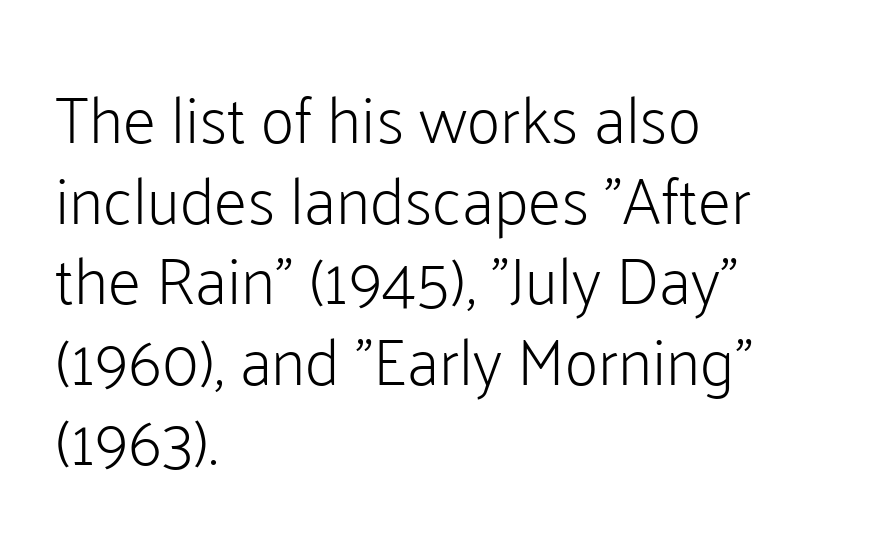
The image shows 66 px light sans-serif type, upright; set left-aligned, line spacing 1.22x, normal letter spacing, not underlined; low stroke contrast and a medium x-height.
